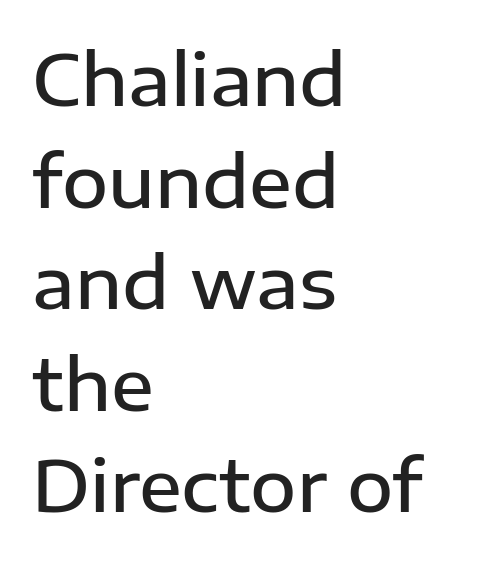
{"serif": "no", "italic": "no", "bold": "semi", "weight": "semibold", "width": "normal", "stroke_contrast": "low", "x_height": "medium", "monospaced": "no", "underline": "no", "align": "left", "line_spacing": "normal", "line_spacing_ratio": 1.43, "letter_spacing": "normal", "letter_spacing_em": 0.0, "glyph_px": 71}
